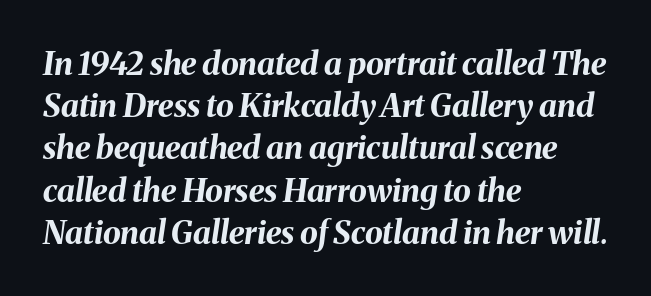
Do the characters align in a grid? No, the font is proportional. Quick note: underline off. All the whitespace from short lines collects on the right. Letter spacing: default. The face used here has the dense, thick strokes of a bold. When letters slant like this, we call the style italic.
